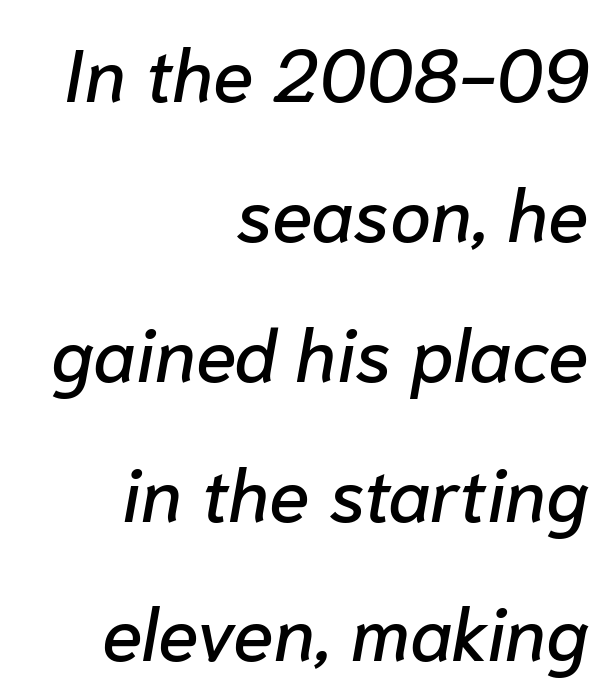
The area under the type is left untouched. Honestly, the letter spacing is just normal — you wouldn't notice it. The rendering uses natural spacing where letterforms have individual widths. The letters are slanted; this is an italic face.
